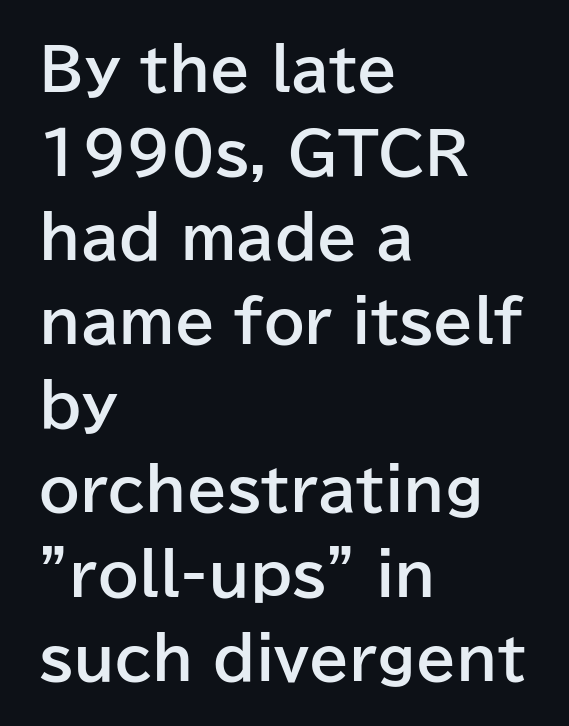
{"serif": "no", "italic": "no", "bold": "yes", "weight": "bold", "width": "normal", "stroke_contrast": "low", "x_height": "medium", "monospaced": "no", "underline": "no", "align": "left", "line_spacing": "normal", "line_spacing_ratio": 1.45, "letter_spacing": "normal", "letter_spacing_em": 0.0, "glyph_px": 58}
